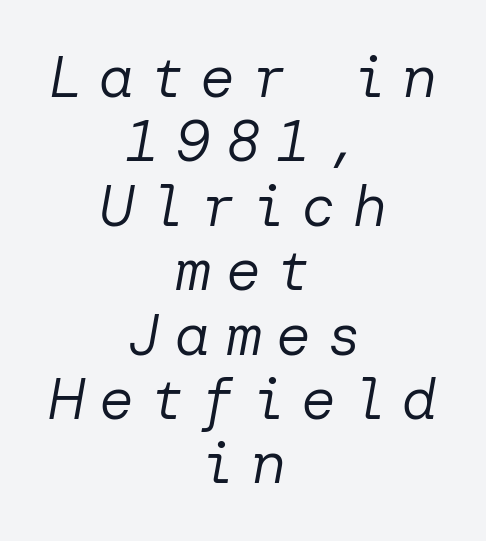
Q: Is the text bold? A: No.
Q: Is the text italic (slanted)? A: Yes, it leans right by about 10 degrees.
Q: Is the text underlined? A: No.
Q: How is the paragraph aligned? A: Centered.
Q: Is the spacing between letters normal or unusually wide? A: Unusually wide.
Q: Is the spacing between lines tight, normal or loose? A: Tight.
Q: Width (condensed, normal, or wide)? A: Normal.
Q: Stroke contrast? A: Low.
Q: x-height? A: Medium.
